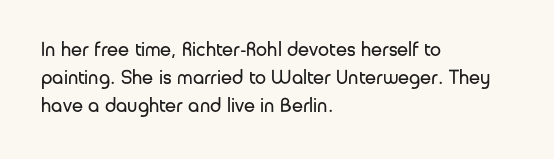
The image shows 20 px text type, upright; set left-aligned, normal line spacing (1.41x), normal letter spacing, not underlined.
